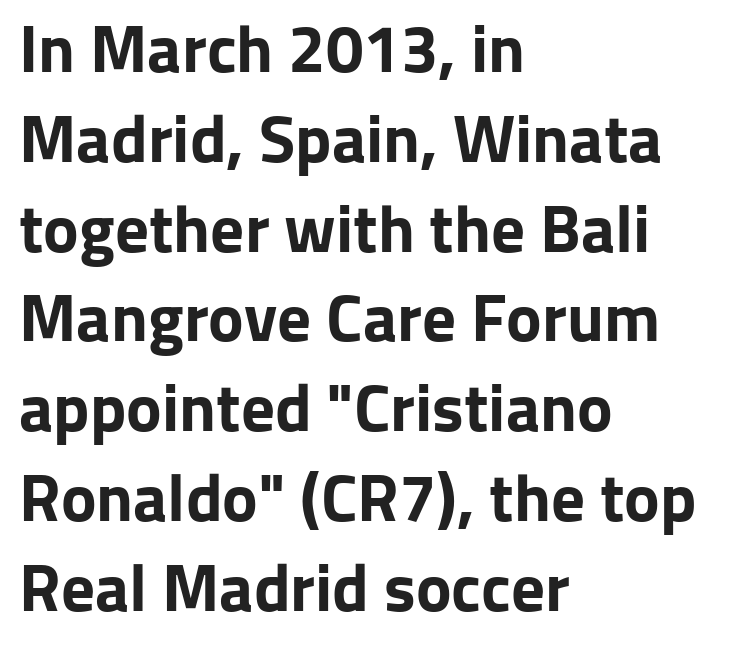
Grotesque or geometric, the face here clearly has no serifs. Nothing unusual about the tracking: characters are spaced as the font intends. A bare baseline throughout the passage. If you drew a ruler down the left edge, every line would touch it. When letters stand straight like this, we call the style roman or upright.
